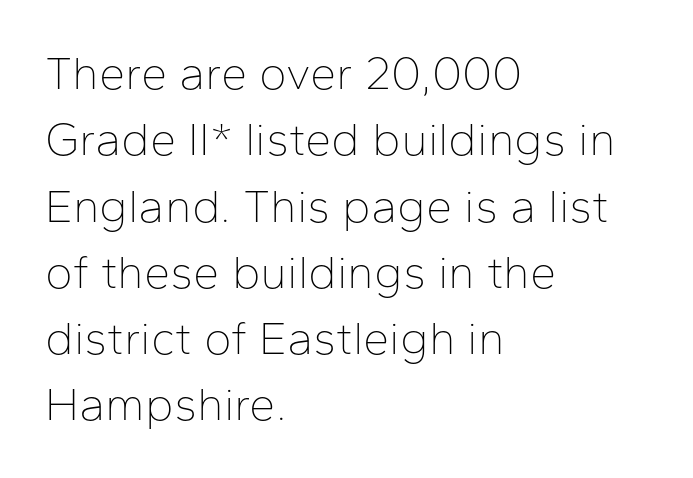
The image shows 47 px thin sans-serif type, upright; set left-aligned, normal line spacing (1.41x), normal letter spacing, not underlined; low stroke contrast and a medium x-height.
